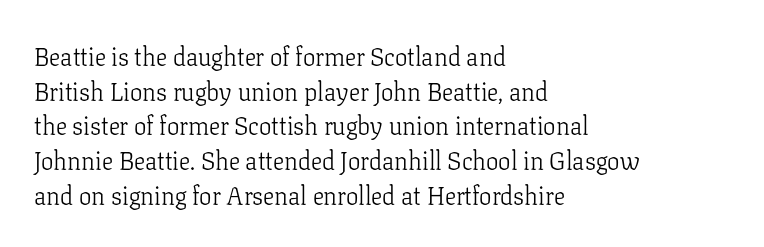
{"italic": "no", "bold": "no", "underline": "no", "align": "left", "line_spacing": "normal", "line_spacing_ratio": 1.39, "letter_spacing": "normal", "letter_spacing_em": 0.0, "glyph_px": 25}
